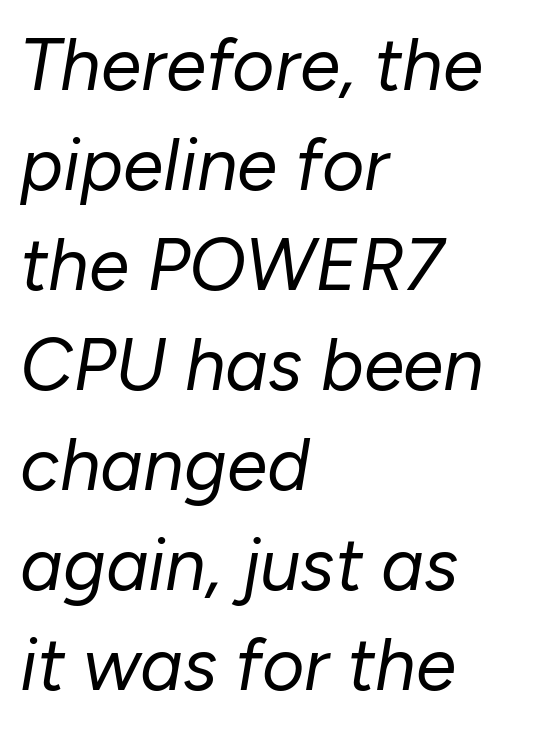
{"italic": "yes", "lean": "right", "slant_degrees": 10, "bold": "no", "weight": "regular", "width": "normal", "stroke_contrast": "low", "x_height": "medium", "monospaced": "no", "underline": "no", "align": "left", "line_spacing": "normal", "line_spacing_ratio": 1.37, "letter_spacing": "normal", "letter_spacing_em": 0.0, "glyph_px": 73}
